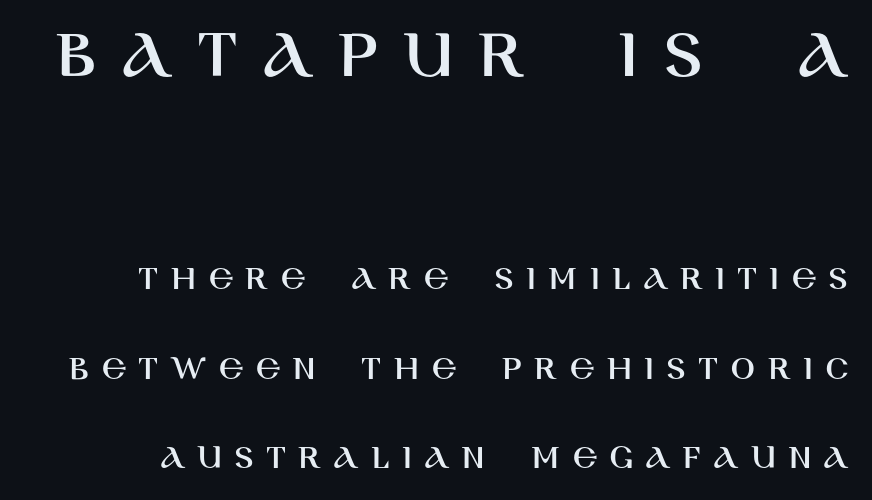
The rendering inserts visible extra space after every character. Bigger letters appear in the top chunk; the bottom chunk is reduced. Anything drawn beneath the words? Only blank space. Looks like regular typesetting: each glyph gets only the width it needs.
